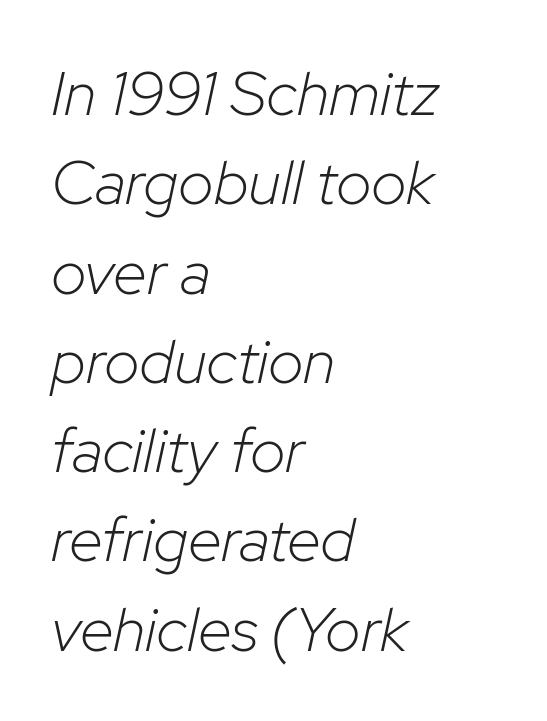
Default kerning and tracking; the words read as compact shapes. Looks like regular typesetting: each glyph gets only the width it needs. The cut favours lightness, reaching ordinary text weight at its darkest. The strip under each line holds only bare page. Regular leading. Characters are canted at an angle relative to the baseline's perpendicular.
